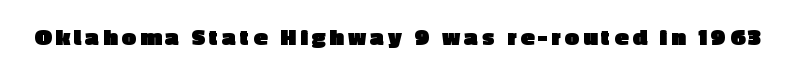
The image shows 25 px bold type, upright; set not underlined.
